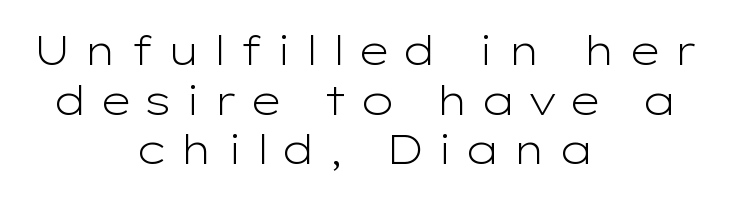
Q: Is the text bold? A: No.
Q: Is the text italic (slanted)? A: No, it is upright.
Q: Is the typeface a serif or a sans-serif typeface? A: Sans-serif.
Q: Is the text underlined? A: No.
Q: How is the paragraph aligned? A: Centered.
Q: Is the spacing between letters normal or unusually wide? A: Unusually wide.
Q: Width (condensed, normal, or wide)? A: Wide.
Q: Stroke contrast? A: Low.
Q: x-height? A: Medium.
Q: Monospaced? A: No.
